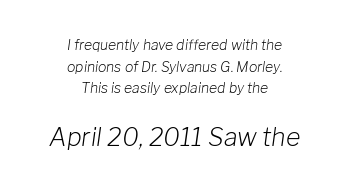
This rendering uses center alignment, leaving both contours irregular but symmetric. The face used here has a pronounced slope to its letters. Stroke thickness stays within the range of a standard reading face or lighter. How would I describe the line gaps? Plain and ordinary.
